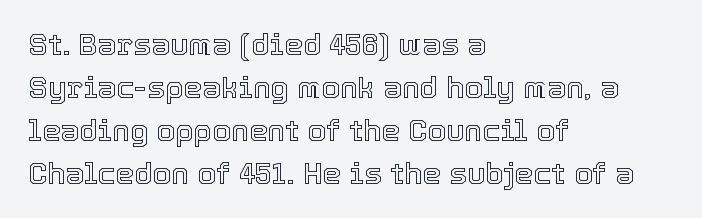
Q: Is the text italic (slanted)? A: No, it is upright.
Q: Is the text underlined? A: No.
Q: How is the paragraph aligned? A: Left-aligned.
Q: Is the spacing between letters normal or unusually wide? A: Normal.
Q: Is the spacing between lines tight, normal or loose? A: Normal.
Q: Width (condensed, normal, or wide)? A: Normal.
Q: x-height? A: Medium.
Q: Monospaced? A: No.
